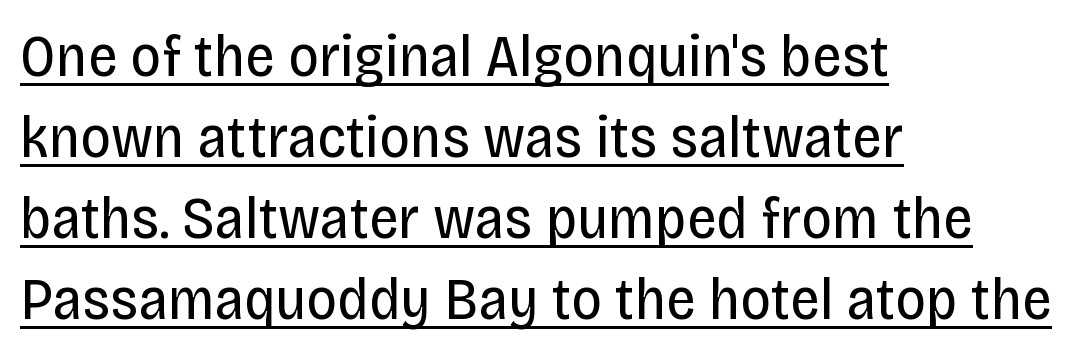
The image shows 60 px regular-weight, condensed sans-serif type, upright; set left-aligned, normal line spacing (1.35x), normal letter spacing, underlined; low stroke contrast and a large x-height.
